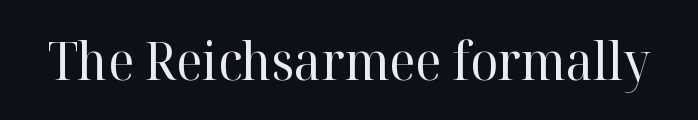
Q: Is the text bold? A: No.
Q: Is the text italic (slanted)? A: No, it is upright.
Q: Is the typeface a serif or a sans-serif typeface? A: Serif.
Q: Is the text underlined? A: No.
Q: Is the spacing between letters normal or unusually wide? A: Normal.
Q: Width (condensed, normal, or wide)? A: Normal.
Q: Stroke contrast? A: High.
Q: x-height? A: Medium.
Q: Monospaced? A: No.
